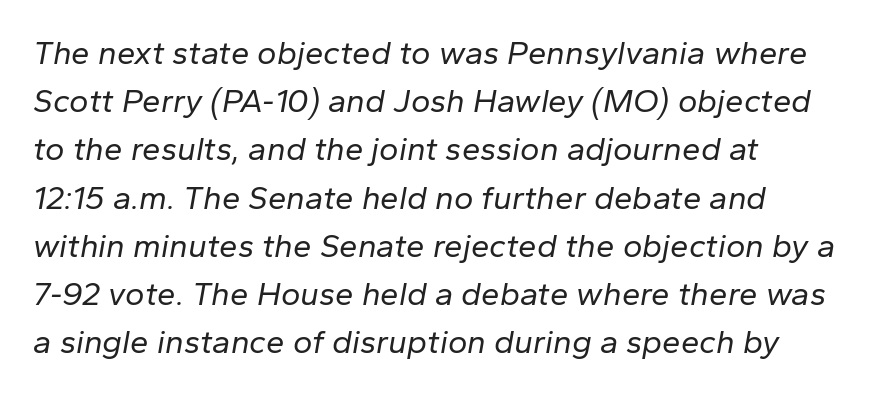
The image shows 33 px regular-weight type, italic (leaning right); set normal line spacing (1.46x), normal letter spacing, not underlined; low stroke contrast and a medium x-height.
